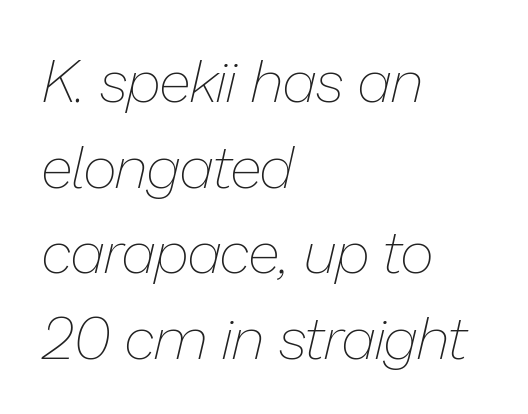
Q: Is the text bold? A: No.
Q: Is the text italic (slanted)? A: Yes, it leans right by about 13 degrees.
Q: Is the text underlined? A: No.
Q: How is the paragraph aligned? A: Left-aligned.
Q: Is the spacing between letters normal or unusually wide? A: Normal.
Q: Is the spacing between lines tight, normal or loose? A: Normal.
Q: Width (condensed, normal, or wide)? A: Normal.
Q: Stroke contrast? A: Low.
Q: x-height? A: Medium.
Q: Monospaced? A: No.
